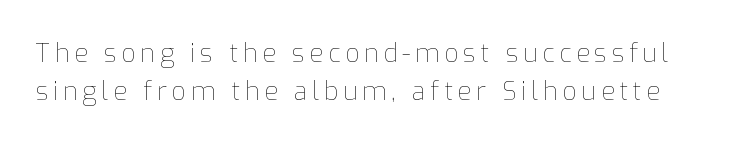
The specimen omits any rule beneath the text block's lines. Interline gaps are of average width in this sample. The type sits square on the baseline with zero lean. The cut favours lightness, reaching ordinary text weight at its darkest.
